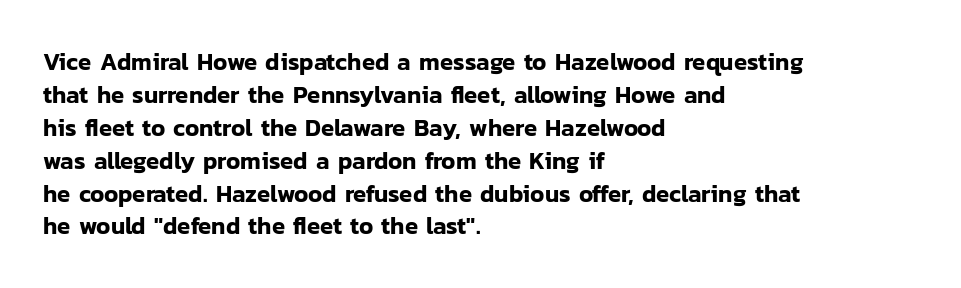
The type sits square on the baseline with zero lean. Students, observe: this is what conventionally led text looks like. Notice how the passage keeps a crisp vertical edge on the left only. Lines of text with bare space underneath.
